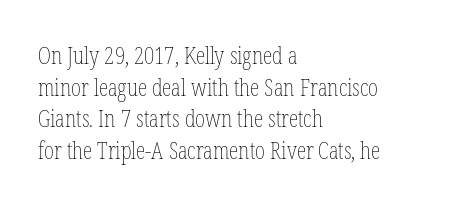
The image shows 24 px text type, upright; set left-aligned, normal line spacing (1.32x), normal letter spacing, not underlined.
